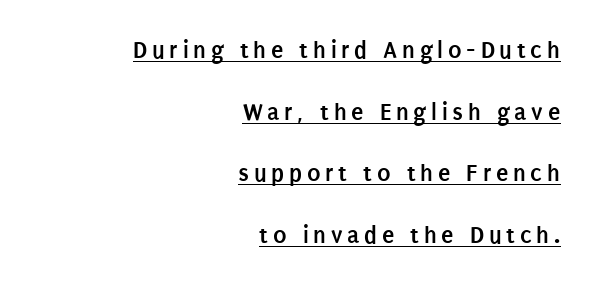
{"italic": "no", "bold": "yes", "underline": "yes", "align": "right", "line_spacing": "loose", "line_spacing_ratio": 2.47, "glyph_px": 25}
